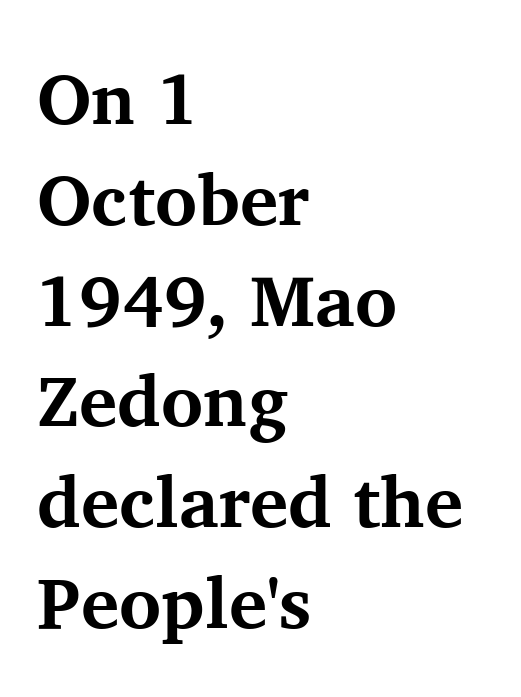
The image shows 72 px bold serif type, upright; set left-aligned, normal line spacing (1.4x), normal letter spacing, not underlined; medium stroke contrast and a medium x-height.
